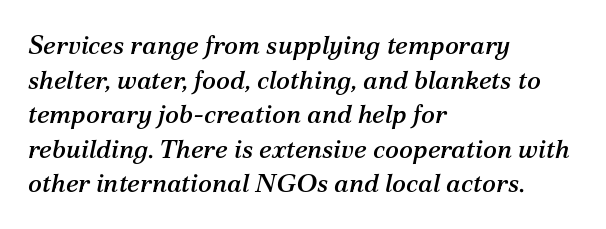
Q: Is the text italic (slanted)? A: Yes, it leans right by about 12 degrees.
Q: Is the text underlined? A: No.
Q: How is the paragraph aligned? A: Left-aligned.
Q: Is the spacing between letters normal or unusually wide? A: Normal.
Q: Is the spacing between lines tight, normal or loose? A: Normal.
